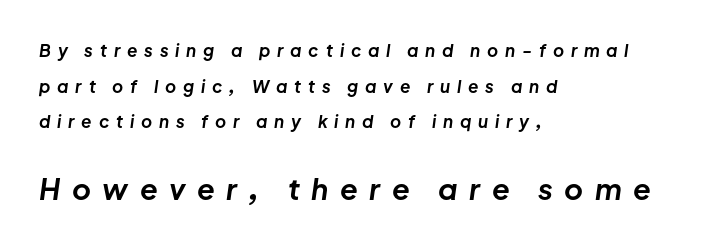
The specimen omits any rule beneath the text block's lines. Look at the glyph heights: the lower group is clearly the bigger setting. Casual observation: everything's shoved over to the left. Look at the stroke-to-counter ratio: heavy, a bold. Each new line begins a long way beneath the previous one. Slant detected: the letters are inclined.
